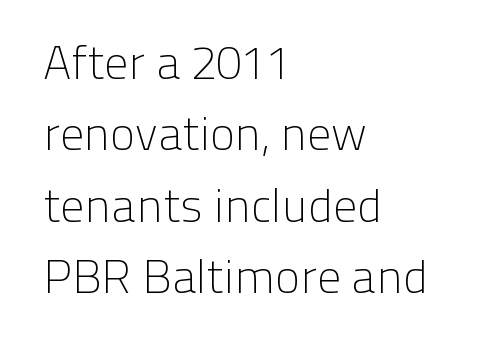
Line spacing here is normal. Spacing between characters is what you'd get straight out of the box. The passage shown is typeset with a sans-serif family. The strokes are not fattened; the text isn't bold.
